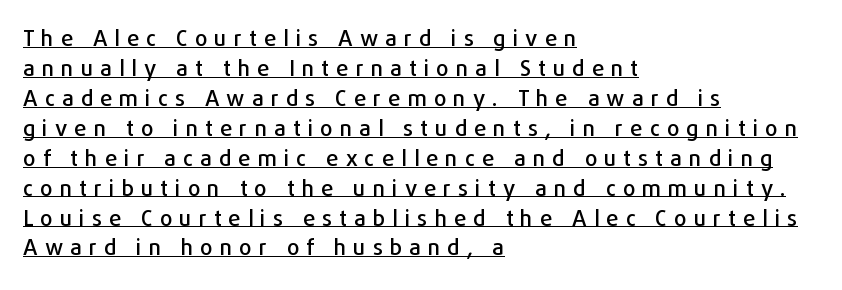
Q: Is the text italic (slanted)? A: No, it is upright.
Q: Is the text underlined? A: Yes.
Q: How is the paragraph aligned? A: Left-aligned.
Q: Is the spacing between letters normal or unusually wide? A: Unusually wide.
Q: Is the spacing between lines tight, normal or loose? A: Normal.
